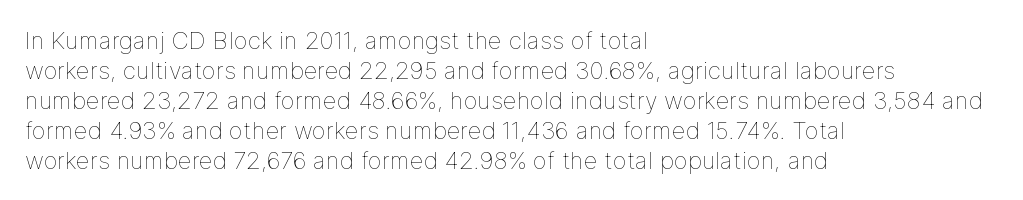
{"italic": "no", "bold": "no", "underline": "no", "align": "left", "line_spacing": "normal", "line_spacing_ratio": 1.25, "letter_spacing": "normal", "letter_spacing_em": 0.0, "glyph_px": 24}
